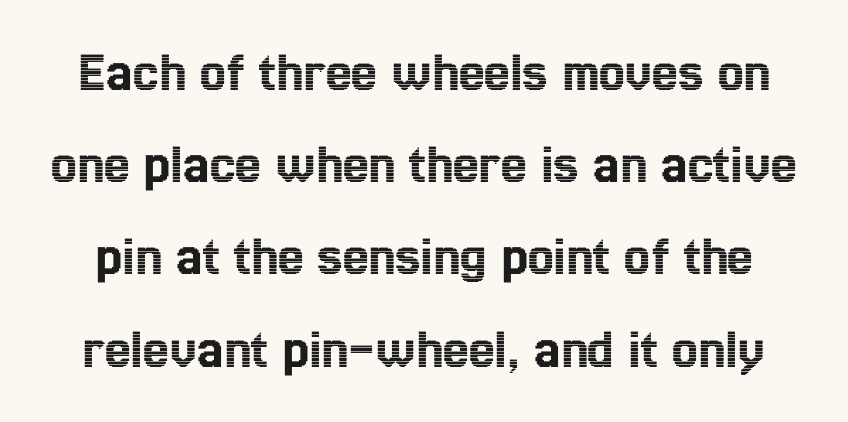
Q: Is the text italic (slanted)? A: No, it is upright.
Q: Is the text underlined? A: No.
Q: Is the spacing between letters normal or unusually wide? A: Normal.
Q: Is the spacing between lines tight, normal or loose? A: Normal.
Q: Width (condensed, normal, or wide)? A: Condensed.
Q: x-height? A: Medium.
Q: Monospaced? A: No.
